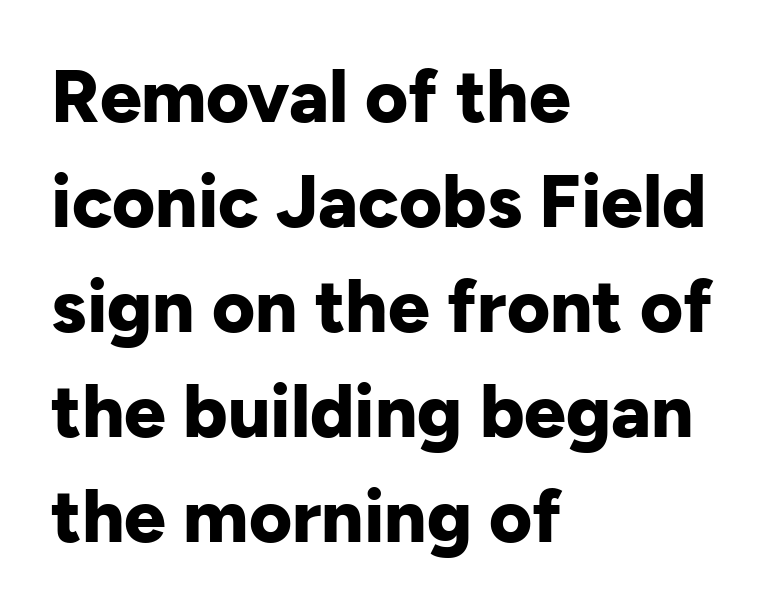
The image shows 74 px bold sans-serif type, upright; set left-aligned, normal line spacing (1.42x), normal letter spacing, not underlined; low stroke contrast and a medium x-height.
